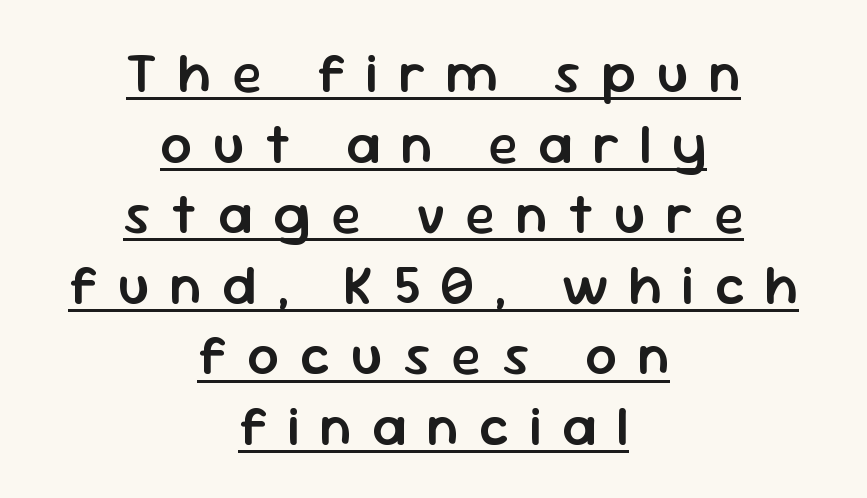
{"serif": "no", "italic": "no", "bold": "semi", "weight": "semibold", "width": "normal", "stroke_contrast": "low", "x_height": "medium", "monospaced": "no", "underline": "yes", "align": "center", "line_spacing": "normal", "line_spacing_ratio": 1.26, "letter_spacing": "wide", "letter_spacing_em": 0.36, "glyph_px": 56}
